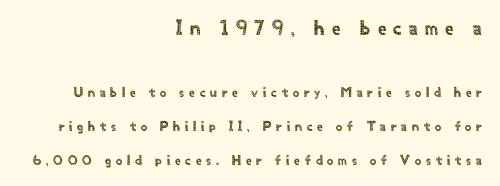
The image shows 21 px text type, upright; set right-aligned, loose line spacing (2.41x), unusually wide letter spacing (+0.35 em), not underlined; the first (top) block is 1.5x larger.
